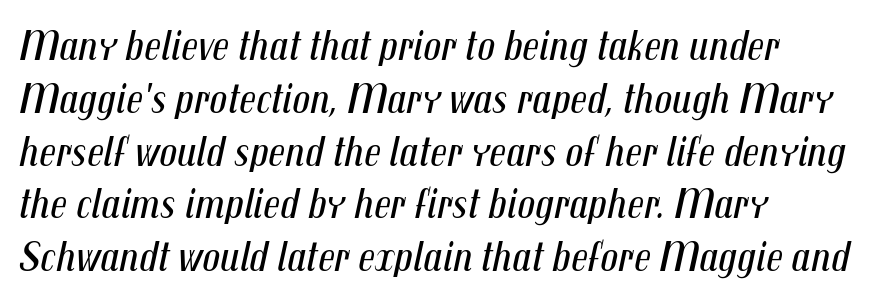
Q: Is the text bold? A: No.
Q: Is the text italic (slanted)? A: Yes, it leans right by about 12 degrees.
Q: Is the text underlined? A: No.
Q: How is the paragraph aligned? A: Left-aligned.
Q: Is the spacing between letters normal or unusually wide? A: Normal.
Q: Width (condensed, normal, or wide)? A: Condensed.
Q: Stroke contrast? A: Medium.
Q: x-height? A: Medium.
Q: Monospaced? A: No.
